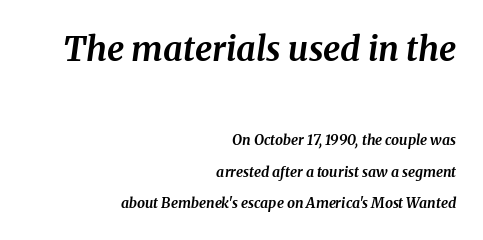
Q: Is the text bold? A: Yes.
Q: Is the text italic (slanted)? A: Yes, it leans right by about 8 degrees.
Q: Is the typeface a serif or a sans-serif typeface? A: Serif.
Q: Is the text underlined? A: No.
Q: How is the paragraph aligned? A: Right-aligned.
Q: Is the spacing between letters normal or unusually wide? A: Normal.
Q: Is the spacing between lines tight, normal or loose? A: Loose.
Q: Which block of text is set in a larger size, the first (top) or the second (bottom)? A: The first (top) one.
Q: Width (condensed, normal, or wide)? A: Normal.
Q: Stroke contrast? A: Medium.
Q: x-height? A: Medium.
Q: Monospaced? A: No.
